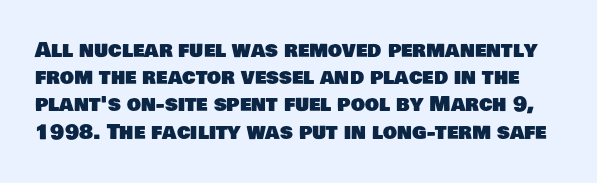
No word sits above an underline. Each new line begins a customary step beneath the previous one. Short note: letters normally spaced.
